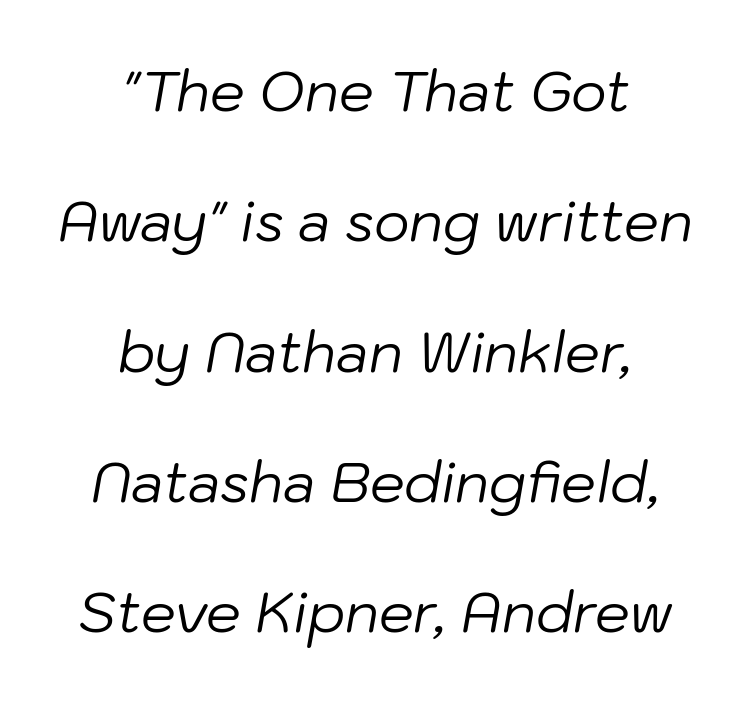
{"italic": "yes", "lean": "right", "slant_degrees": 10, "bold": "no", "weight": "regular", "width": "normal", "stroke_contrast": "low", "x_height": "medium", "monospaced": "no", "underline": "no", "align": "center", "line_spacing": "loose", "line_spacing_ratio": 2.37, "letter_spacing": "normal", "letter_spacing_em": 0.0, "glyph_px": 55}
